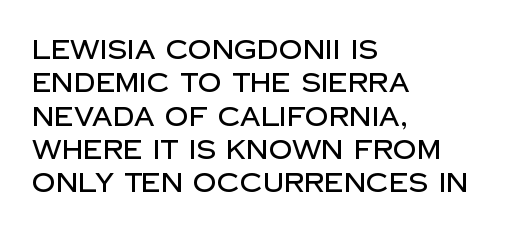
Beneath every word, the page is bare. Evenly set lines give the paragraph a standard silhouette. The compositor pushed each line to the left boundary. Spacing between characters is what you'd get straight out of the box. When letters stand straight like this, we call the style roman or upright.
